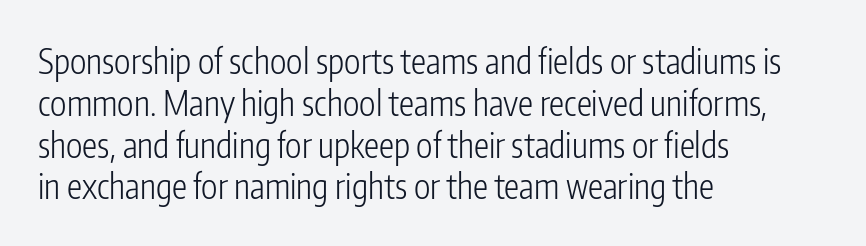
Is this a fixed-width face? No — the glyphs have proportional, varying widths. Honestly, the letter spacing is just normal — you wouldn't notice it. Ascenders rise straight up at ninety degrees. Vertical stems look standard width or narrower in stroke. Classification — sans serif. The lines are quadded left.
